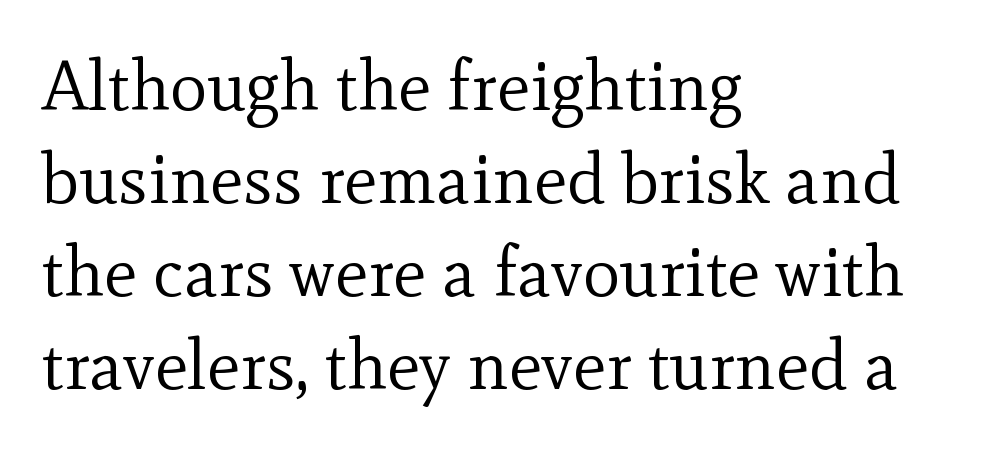
Q: Is the text bold? A: No.
Q: Is the text italic (slanted)? A: No, it is upright.
Q: Is the typeface a serif or a sans-serif typeface? A: Serif.
Q: Is the text underlined? A: No.
Q: How is the paragraph aligned? A: Left-aligned.
Q: Is the spacing between letters normal or unusually wide? A: Normal.
Q: Is the spacing between lines tight, normal or loose? A: Normal.
Q: Width (condensed, normal, or wide)? A: Normal.
Q: x-height? A: Small.
Q: Monospaced? A: No.
